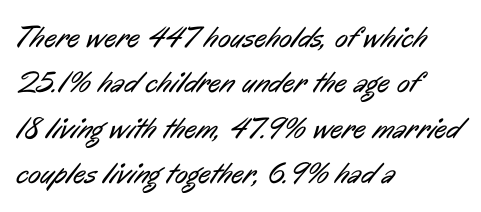
The image shows 30 px regular-weight, condensed sans-serif type; set left-aligned, normal line spacing (1.51x), normal letter spacing, not underlined; low stroke contrast and a medium x-height.
